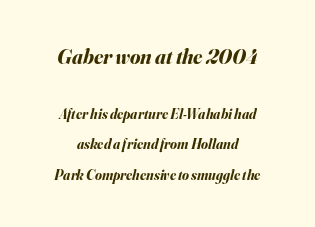
Beneath every word, the page is bare. Look at the tracking — it's just the regular setting, nothing added. In terms of weight, the rendering is a true, heavy bold. The whole block is typeset with a tilt. Horizontal bands of white between lines are thick stripes.
